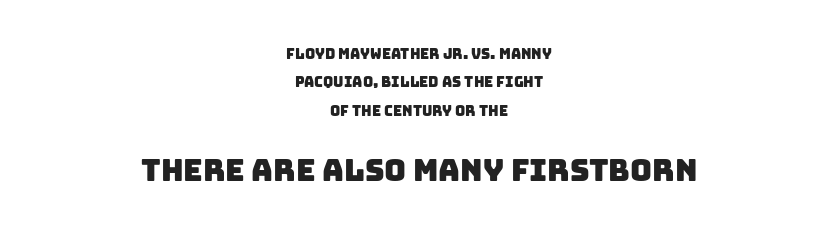
The image shows 30 px sans-serif type; set centered, loose line spacing (2.02x), normal letter spacing, not underlined; the second (bottom) block is 2.14x larger; low stroke contrast and a large x-height.
